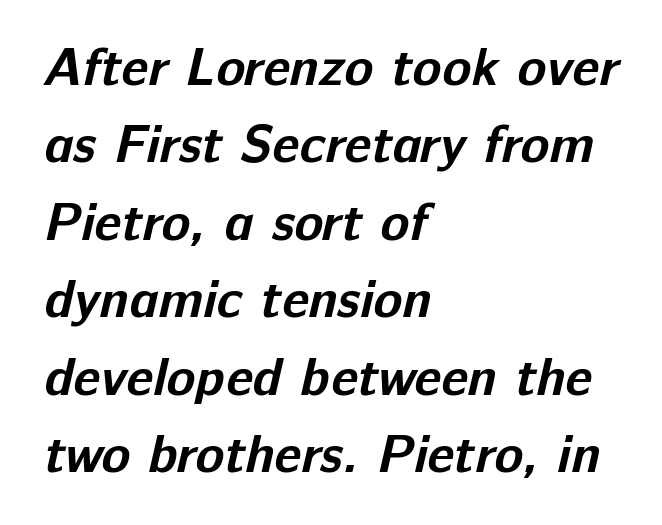
Q: Is the text bold? A: Yes.
Q: Is the typeface a serif or a sans-serif typeface? A: Sans-serif.
Q: Is the text underlined? A: No.
Q: How is the paragraph aligned? A: Left-aligned.
Q: Is the spacing between letters normal or unusually wide? A: Normal.
Q: Is the spacing between lines tight, normal or loose? A: Normal.
Q: Width (condensed, normal, or wide)? A: Normal.
Q: Stroke contrast? A: Low.
Q: x-height? A: Medium.
Q: Monospaced? A: No.
